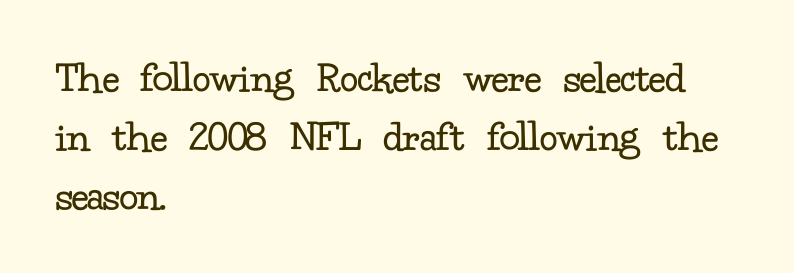
Q: Is the text bold? A: No.
Q: Is the text italic (slanted)? A: No, it is upright.
Q: Is the typeface a serif or a sans-serif typeface? A: Serif.
Q: Is the text underlined? A: No.
Q: How is the paragraph aligned? A: Left-aligned.
Q: Is the spacing between letters normal or unusually wide? A: Normal.
Q: Is the spacing between lines tight, normal or loose? A: Normal.
Q: Width (condensed, normal, or wide)? A: Normal.
Q: Stroke contrast? A: Low.
Q: x-height? A: Small.
Q: Monospaced? A: No.
